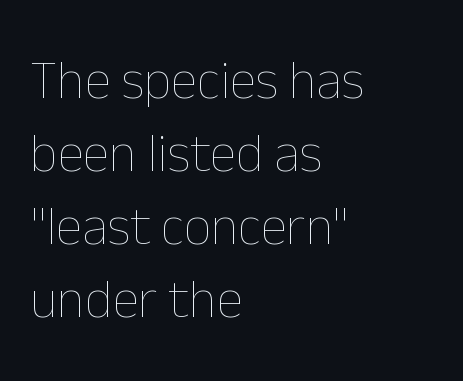
Q: Is the text bold? A: No.
Q: Is the text italic (slanted)? A: No, it is upright.
Q: Is the text underlined? A: No.
Q: How is the paragraph aligned? A: Left-aligned.
Q: Is the spacing between letters normal or unusually wide? A: Normal.
Q: Is the spacing between lines tight, normal or loose? A: Normal.
Q: Width (condensed, normal, or wide)? A: Normal.
Q: Stroke contrast? A: Low.
Q: x-height? A: Medium.
Q: Monospaced? A: No.
